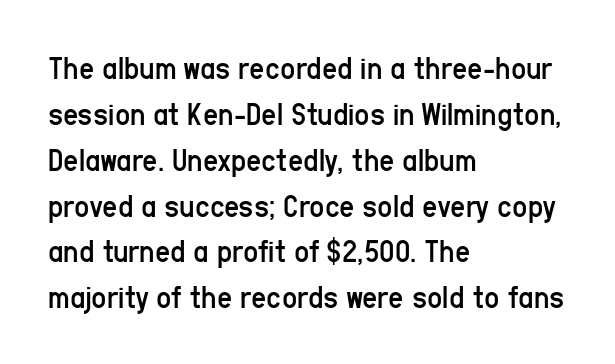
{"serif": "no", "italic": "no", "bold": "no", "weight": "regular", "width": "condensed", "stroke_contrast": "low", "x_height": "medium", "monospaced": "no", "underline": "no", "align": "left", "line_spacing": "normal", "line_spacing_ratio": 1.39, "letter_spacing": "normal", "letter_spacing_em": 0.0, "glyph_px": 33}
